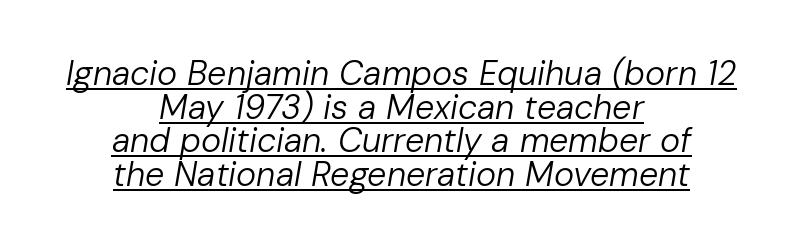
The strokes are not fattened; the text isn't bold. Reading down the block, each line starts at a different indent, mirrored at its end. The glyphs look as if they've been sheared to an angle. The letters sit at their default tracking, neither squeezed nor spread. Spacing verdict: proportional, widths tailored to each character. What decoration does the sample have? An underline.
